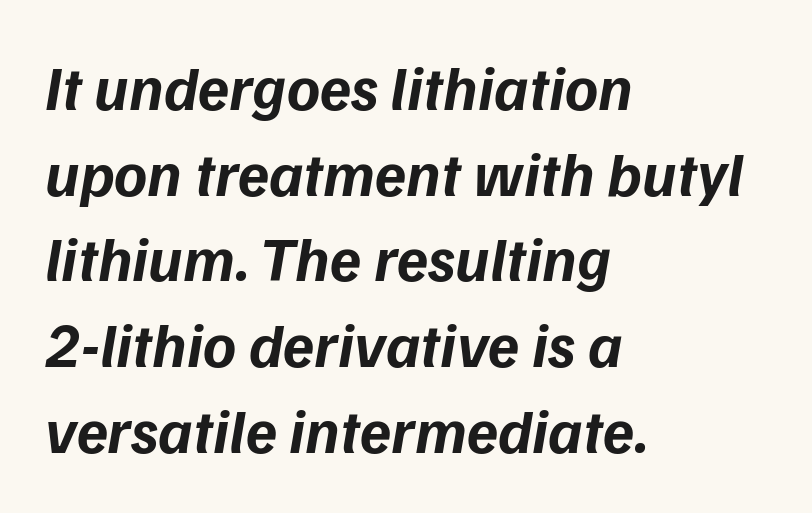
{"serif": "no", "bold": "yes", "weight": "bold", "width": "normal", "stroke_contrast": "low", "x_height": "medium", "monospaced": "no", "underline": "no", "align": "left", "line_spacing": "normal", "line_spacing_ratio": 1.36, "letter_spacing": "normal", "letter_spacing_em": 0.0, "glyph_px": 63}
